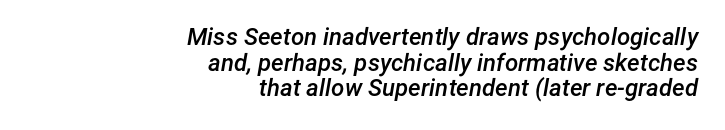
The image shows 24 px text type, italic (leaning right); set right-aligned, tight line spacing (1.07x), normal letter spacing, not underlined.
